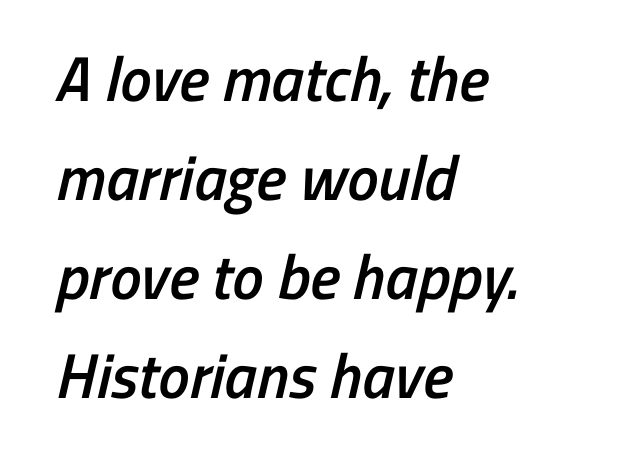
The image shows 63 px semibold, condensed sans-serif type; set left-aligned, normal line spacing (1.57x), normal letter spacing, not underlined; low stroke contrast and a medium x-height.
